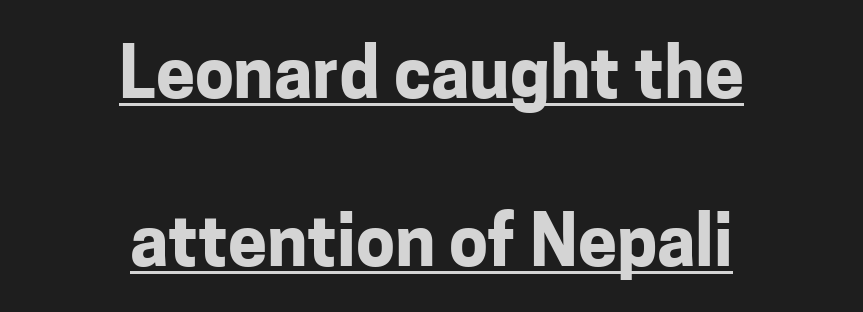
The image shows 70 px bold sans-serif type, upright; set centered, loose line spacing (2.4x), normal letter spacing, underlined; low stroke contrast and a medium x-height.
